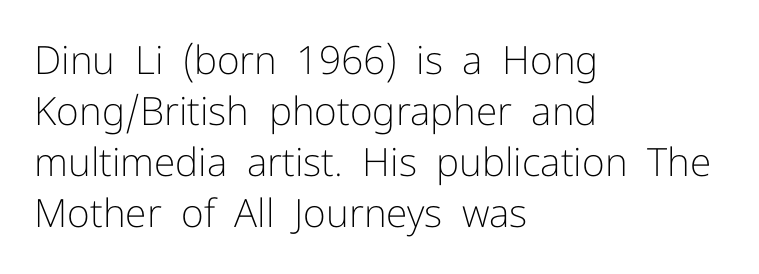
The image shows 39 px light sans-serif type, upright; set left-aligned, normal line spacing (1.31x), normal letter spacing, not underlined; low stroke contrast and a medium x-height.
